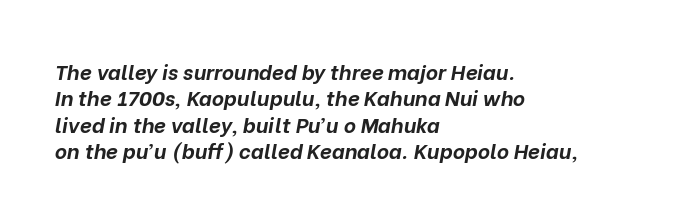
{"italic": "yes", "lean": "right", "slant_degrees": 10, "bold": "yes", "underline": "no", "align": "left", "line_spacing": "normal", "line_spacing_ratio": 1.26, "letter_spacing": "normal", "letter_spacing_em": 0.0, "glyph_px": 21}
